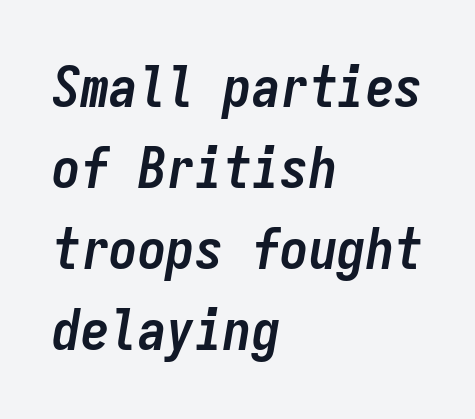
Vertical spacing — default. Summary of weight: heavy, a full bold. You could count columns in this text — the font is strictly monospaced. Descenders hang freely into open space. The axis of the letterforms is tilted away from vertical.
